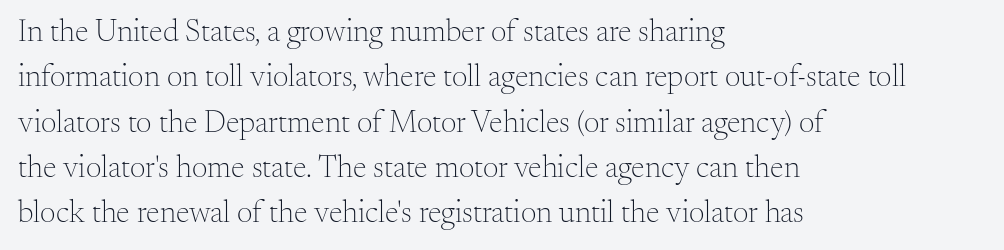
Q: Is the text bold? A: No.
Q: Is the text italic (slanted)? A: No, it is upright.
Q: Is the typeface a serif or a sans-serif typeface? A: Serif.
Q: Is the text underlined? A: No.
Q: How is the paragraph aligned? A: Left-aligned.
Q: Is the spacing between letters normal or unusually wide? A: Normal.
Q: Is the spacing between lines tight, normal or loose? A: Normal.
Q: Width (condensed, normal, or wide)? A: Normal.
Q: Stroke contrast? A: Medium.
Q: x-height? A: Small.
Q: Monospaced? A: No.
